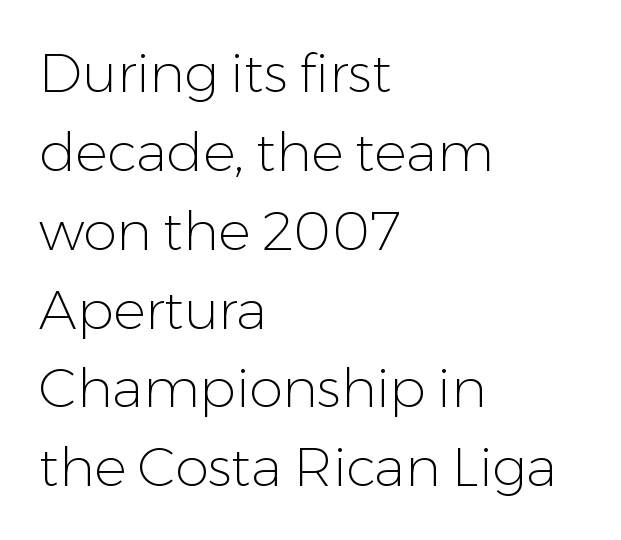
The image shows 54 px light sans-serif type, upright; set left-aligned, normal line spacing (1.46x), normal letter spacing, not underlined; low stroke contrast and a medium x-height.
